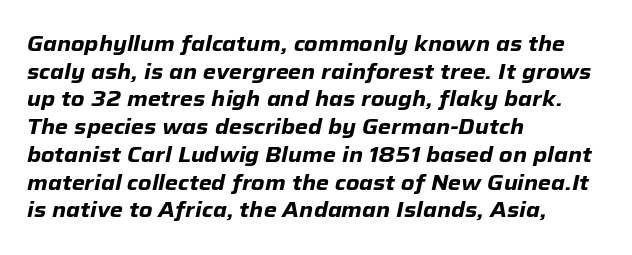
Q: Is the text bold? A: Yes.
Q: Is the text italic (slanted)? A: Yes, it leans right by about 12 degrees.
Q: Is the text underlined? A: No.
Q: How is the paragraph aligned? A: Left-aligned.
Q: Is the spacing between letters normal or unusually wide? A: Normal.
Q: Is the spacing between lines tight, normal or loose? A: Normal.
